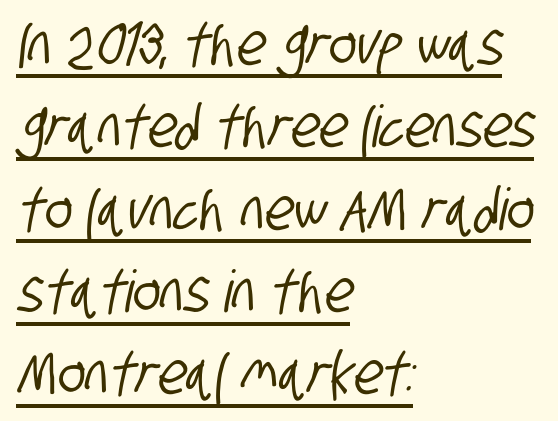
The image shows 58 px condensed sans-serif type; set left-aligned, normal line spacing (1.42x), normal letter spacing, underlined; low stroke contrast and a large x-height.
